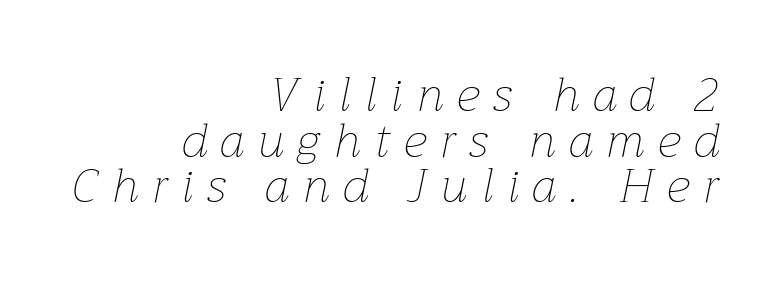
The image shows 47 px thin type, italic (leaning right); set right-aligned, tight line spacing (0.97x), unusually wide letter spacing (+0.3 em), not underlined; low stroke contrast and a medium x-height.
